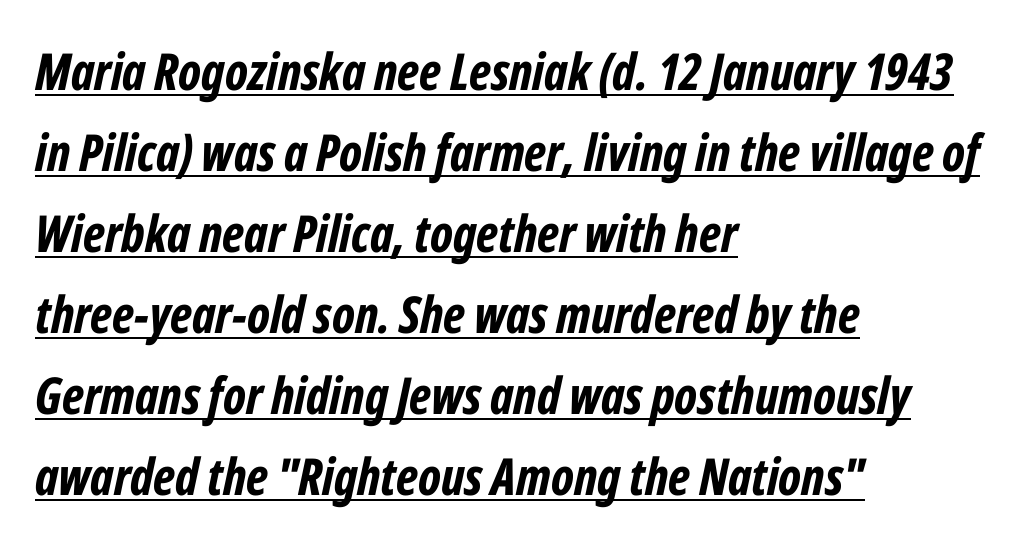
Q: Is the text bold? A: Yes.
Q: Is the text italic (slanted)? A: Yes, it leans right by about 12 degrees.
Q: Is the text underlined? A: Yes.
Q: How is the paragraph aligned? A: Left-aligned.
Q: Is the spacing between letters normal or unusually wide? A: Normal.
Q: Is the spacing between lines tight, normal or loose? A: Normal.
Q: Width (condensed, normal, or wide)? A: Condensed.
Q: Stroke contrast? A: Low.
Q: x-height? A: Medium.
Q: Monospaced? A: No.
